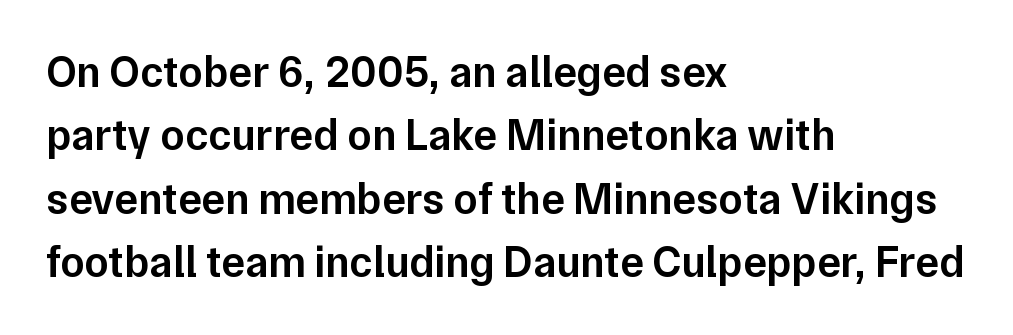
The image shows 44 px semibold sans-serif type, upright; set left-aligned, normal line spacing (1.44x), normal letter spacing, not underlined; low stroke contrast and a medium x-height.
